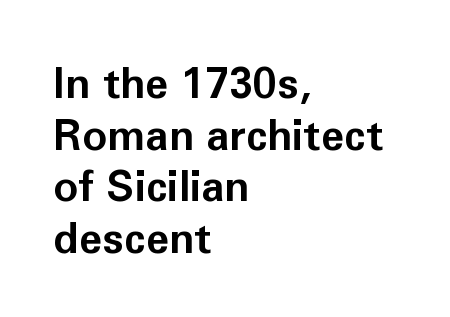
{"serif": "no", "italic": "no", "bold": "yes", "weight": "bold", "width": "normal", "stroke_contrast": "low", "x_height": "medium", "monospaced": "no", "underline": "no", "align": "left", "line_spacing_ratio": 1.23, "letter_spacing": "normal", "letter_spacing_em": 0.0, "glyph_px": 42}
